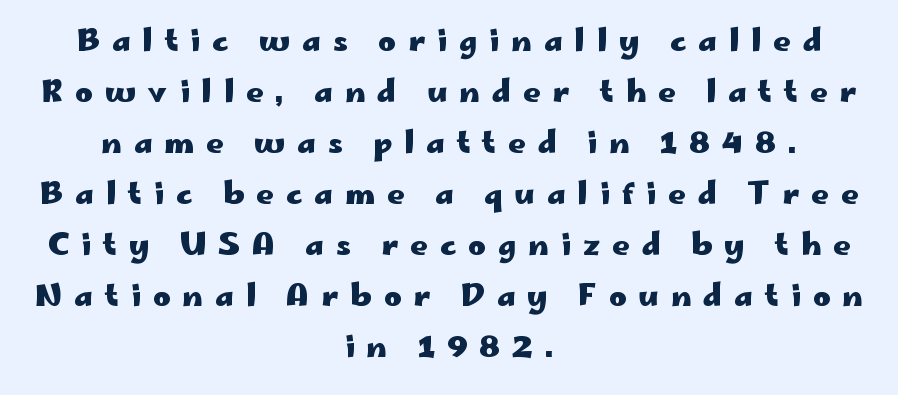
The image shows 30 px heavy, wide sans-serif type, upright; set centered, normal line spacing (1.7x), unusually wide letter spacing (+0.4 em), not underlined; low stroke contrast and a small x-height.
